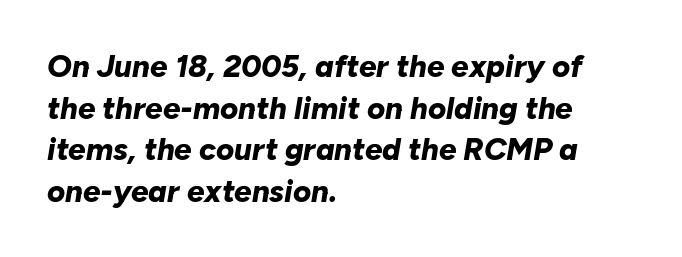
{"italic": "yes", "lean": "right", "slant_degrees": 10, "bold": "yes", "weight": "bold", "width": "normal", "stroke_contrast": "low", "x_height": "medium", "monospaced": "no", "underline": "no", "align": "left", "line_spacing": "normal", "line_spacing_ratio": 1.34, "letter_spacing": "normal", "letter_spacing_em": 0.0, "glyph_px": 31}
